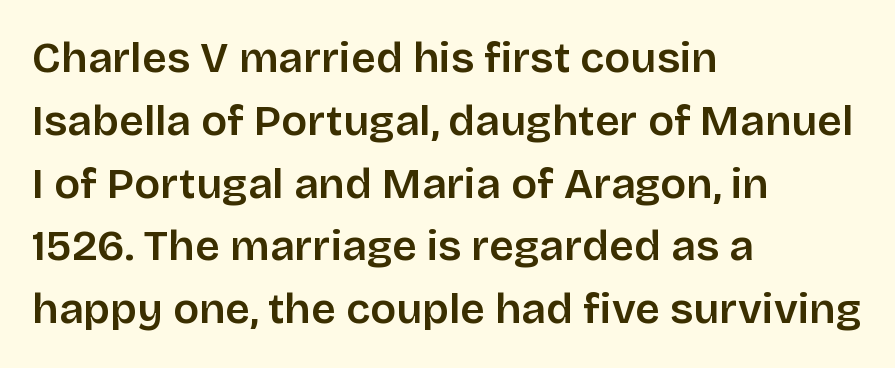
{"serif": "no", "italic": "no", "bold": "semi", "weight": "semibold", "width": "normal", "stroke_contrast": "low", "x_height": "large", "monospaced": "no", "underline": "no", "align": "left", "line_spacing": "normal", "line_spacing_ratio": 1.46, "letter_spacing": "normal", "letter_spacing_em": 0.0, "glyph_px": 43}
